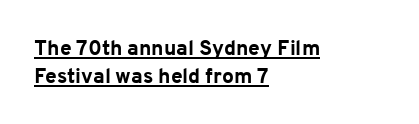
{"italic": "no", "bold": "yes", "underline": "yes", "align": "left", "line_spacing": "normal", "line_spacing_ratio": 1.31, "letter_spacing": "normal", "letter_spacing_em": 0.0, "glyph_px": 21}
